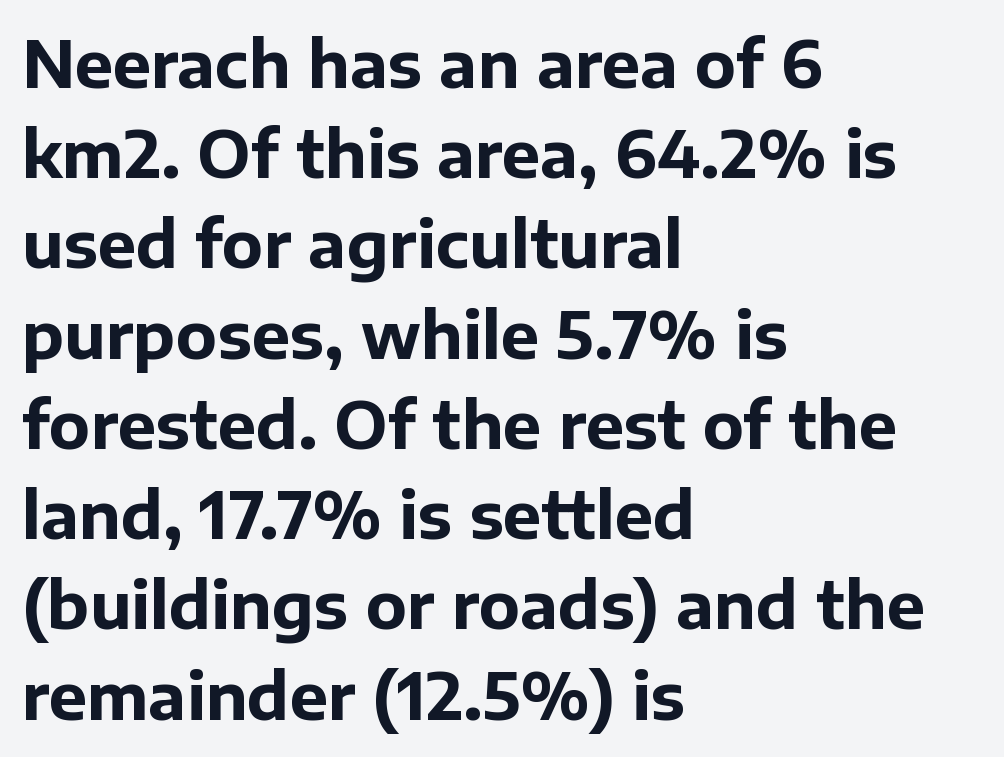
Q: Is the text bold? A: Yes.
Q: Is the text italic (slanted)? A: No, it is upright.
Q: Is the typeface a serif or a sans-serif typeface? A: Sans-serif.
Q: Is the text underlined? A: No.
Q: How is the paragraph aligned? A: Left-aligned.
Q: Is the spacing between letters normal or unusually wide? A: Normal.
Q: Is the spacing between lines tight, normal or loose? A: Normal.
Q: Width (condensed, normal, or wide)? A: Normal.
Q: Stroke contrast? A: Low.
Q: x-height? A: Medium.
Q: Monospaced? A: No.
